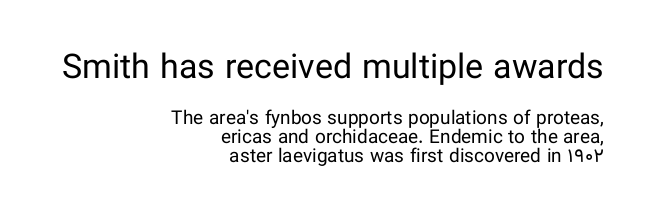
The image shows 34 px regular-weight sans-serif type, upright; set right-aligned, tight line spacing (1.0x), normal letter spacing, not underlined; the first (top) block is 1.79x larger; low stroke contrast and a medium x-height.
